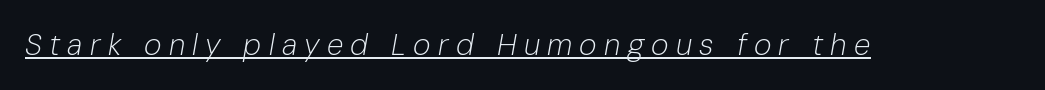
Q: Is the text bold? A: No.
Q: Is the text italic (slanted)? A: Yes, it leans right by about 10 degrees.
Q: Is the text underlined? A: Yes.
Q: Is the spacing between letters normal or unusually wide? A: Unusually wide.
Q: Width (condensed, normal, or wide)? A: Normal.
Q: Stroke contrast? A: Low.
Q: x-height? A: Medium.
Q: Monospaced? A: No.
